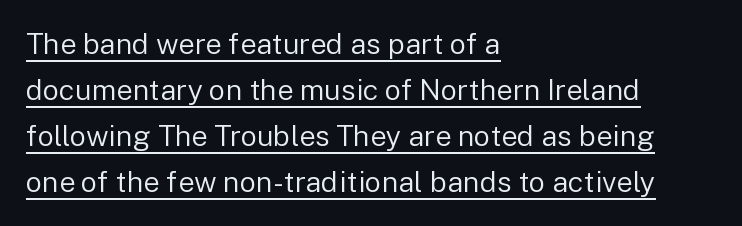
Q: Is the text bold? A: No.
Q: Is the text italic (slanted)? A: No, it is upright.
Q: Is the typeface a serif or a sans-serif typeface? A: Sans-serif.
Q: Is the text underlined? A: Yes.
Q: How is the paragraph aligned? A: Left-aligned.
Q: Is the spacing between letters normal or unusually wide? A: Normal.
Q: Is the spacing between lines tight, normal or loose? A: Normal.
Q: Width (condensed, normal, or wide)? A: Normal.
Q: Stroke contrast? A: Low.
Q: x-height? A: Medium.
Q: Monospaced? A: No.
